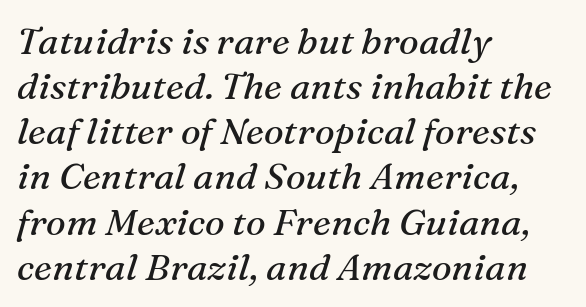
The image shows 37 px regular-weight serif type, italic (leaning right); set left-aligned, line spacing 1.22x, normal letter spacing, not underlined; medium stroke contrast and a medium x-height.
